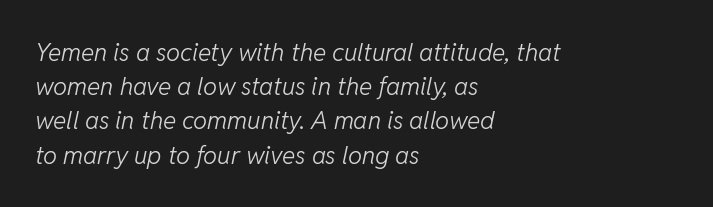
The image shows 25 px text type, italic (leaning right); set left-aligned, normal line spacing (1.37x), normal letter spacing, not underlined.
